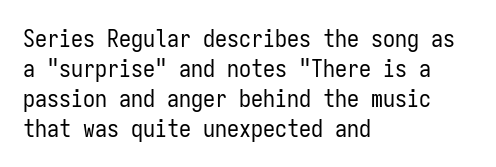
Q: Is the text bold? A: No.
Q: Is the text italic (slanted)? A: No, it is upright.
Q: Is the text underlined? A: No.
Q: How is the paragraph aligned? A: Left-aligned.
Q: Is the spacing between letters normal or unusually wide? A: Normal.
Q: Is the spacing between lines tight, normal or loose? A: Normal.
